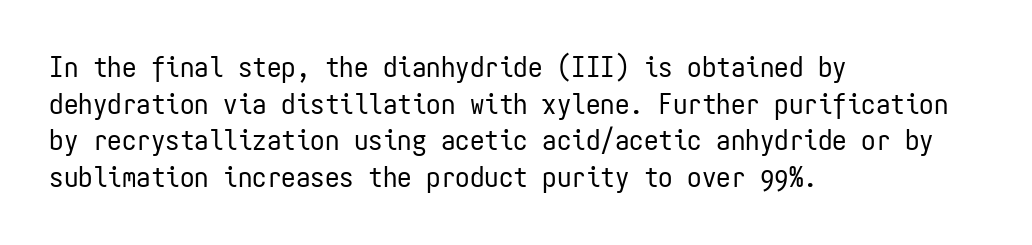
The space between consecutive lines is moderate. A typesetter would call this monospace, since all characters share one set width. Vertical stems look standard width or narrower in stroke. Vertical strokes here are truly vertical.
